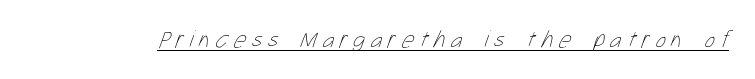
The image shows 24 px text type; set unusually wide letter spacing (+0.24 em), underlined.
